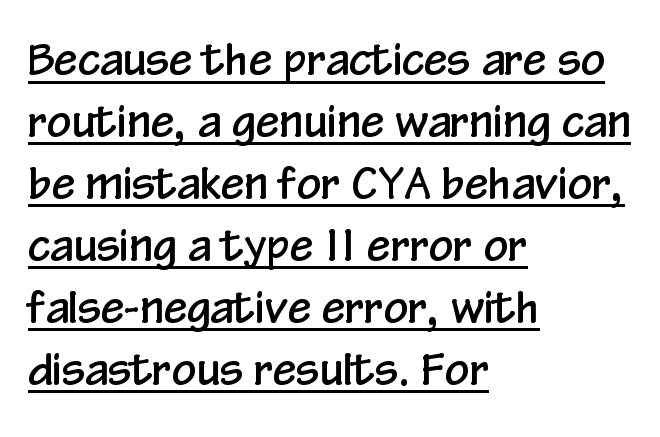
{"serif": "no", "italic": "no", "width": "condensed", "stroke_contrast": "low", "x_height": "medium", "monospaced": "no", "underline": "yes", "align": "left", "line_spacing": "normal", "line_spacing_ratio": 1.44, "letter_spacing": "normal", "letter_spacing_em": 0.0, "glyph_px": 43}
